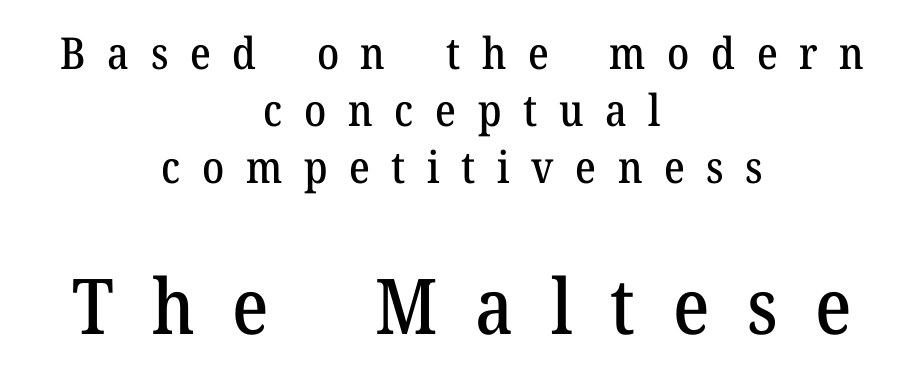
The image shows 77 px serif type, upright; set centered, normal line spacing (1.29x), unusually wide letter spacing (+0.49 em), not underlined; the second (bottom) block is 1.75x larger; medium stroke contrast and a medium x-height.
